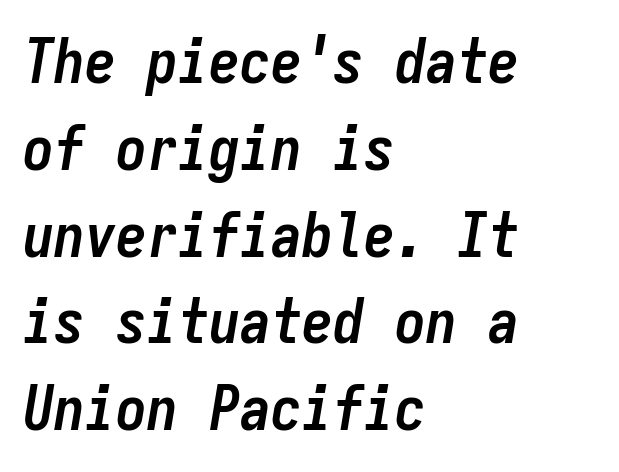
{"italic": "yes", "lean": "right", "slant_degrees": 9, "bold": "yes", "weight": "semibold", "width": "condensed", "stroke_contrast": "low", "x_height": "medium", "monospaced": "yes", "underline": "no", "align": "left", "line_spacing": "normal", "line_spacing_ratio": 1.4, "letter_spacing": "normal", "letter_spacing_em": 0.0, "glyph_px": 62}
